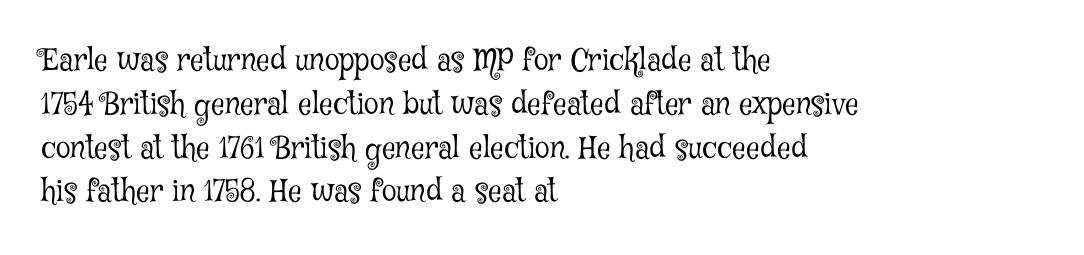
Q: Is the text bold? A: No.
Q: Is the text italic (slanted)? A: No, it is upright.
Q: Is the typeface a serif or a sans-serif typeface? A: Serif.
Q: Is the text underlined? A: No.
Q: How is the paragraph aligned? A: Left-aligned.
Q: Is the spacing between letters normal or unusually wide? A: Normal.
Q: Is the spacing between lines tight, normal or loose? A: Normal.
Q: Width (condensed, normal, or wide)? A: Condensed.
Q: Stroke contrast? A: Low.
Q: x-height? A: Medium.
Q: Monospaced? A: No.
